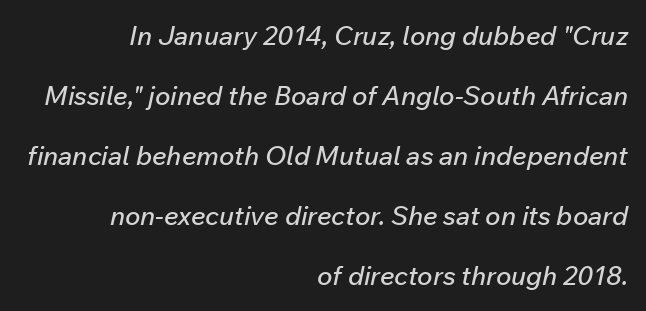
Leading is clearly above the norm, producing a sparse column. It's the slanting kind of type. Compared with typical body copy, the letter spacing here is the same. One-word summary of the alignment: right. The gap between lines stays unmarked.
